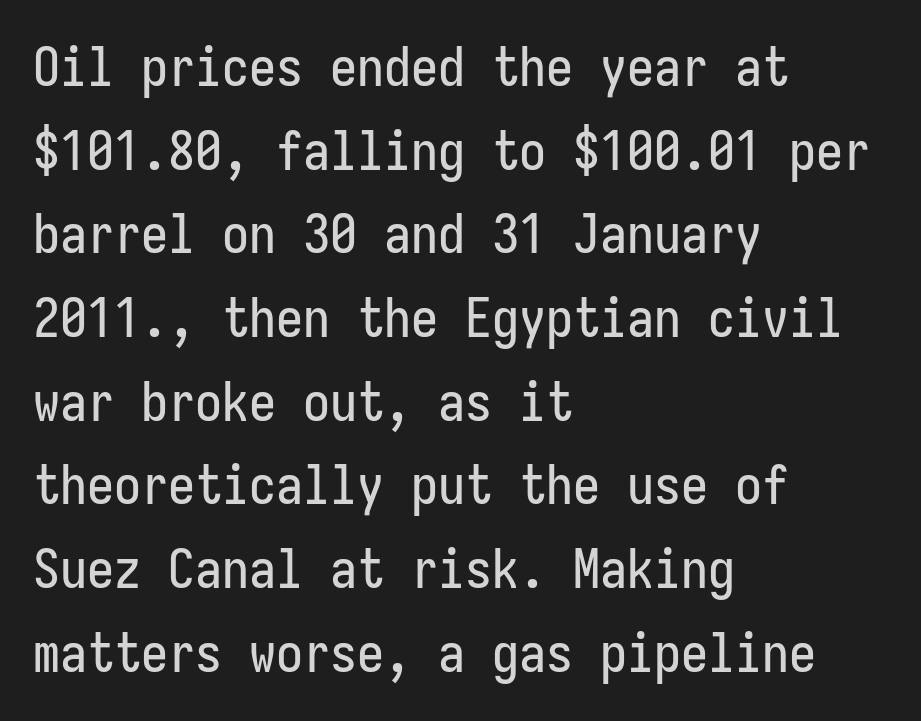
{"serif": "no", "italic": "no", "width": "condensed", "stroke_contrast": "low", "x_height": "medium", "underline": "no", "align": "left", "line_spacing": "normal", "line_spacing_ratio": 1.55, "letter_spacing": "normal", "letter_spacing_em": 0.0, "glyph_px": 54}
